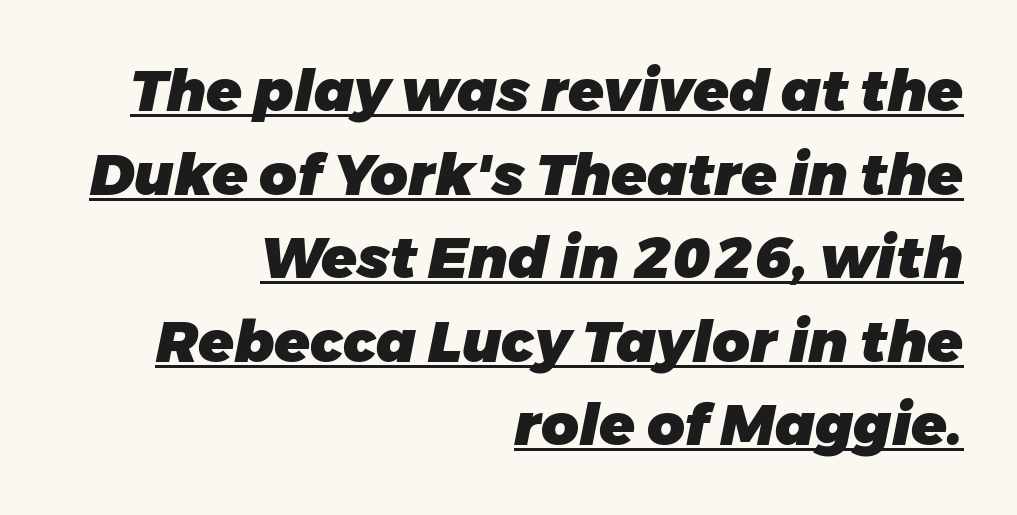
Q: Is the text bold? A: Yes.
Q: Is the text italic (slanted)? A: Yes, it leans right by about 11 degrees.
Q: Is the text underlined? A: Yes.
Q: How is the paragraph aligned? A: Right-aligned.
Q: Is the spacing between letters normal or unusually wide? A: Normal.
Q: Is the spacing between lines tight, normal or loose? A: Normal.
Q: Width (condensed, normal, or wide)? A: Normal.
Q: Stroke contrast? A: Low.
Q: x-height? A: Medium.
Q: Monospaced? A: No.
